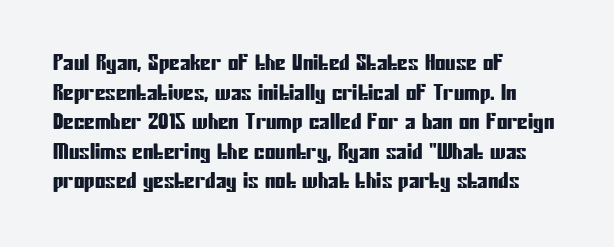
{"italic": "no", "underline": "no", "align": "left", "line_spacing": "normal", "line_spacing_ratio": 1.41, "letter_spacing": "normal", "letter_spacing_em": 0.0, "glyph_px": 21}
